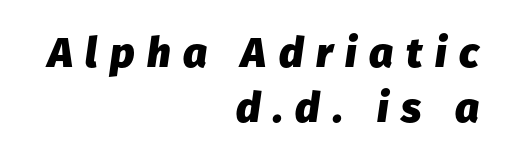
Q: Is the text bold? A: Yes.
Q: Is the text italic (slanted)? A: Yes, it leans right by about 8 degrees.
Q: Is the text underlined? A: No.
Q: How is the paragraph aligned? A: Right-aligned.
Q: Is the spacing between letters normal or unusually wide? A: Unusually wide.
Q: Is the spacing between lines tight, normal or loose? A: Normal.
Q: Width (condensed, normal, or wide)? A: Normal.
Q: Stroke contrast? A: Low.
Q: x-height? A: Medium.
Q: Monospaced? A: No.
